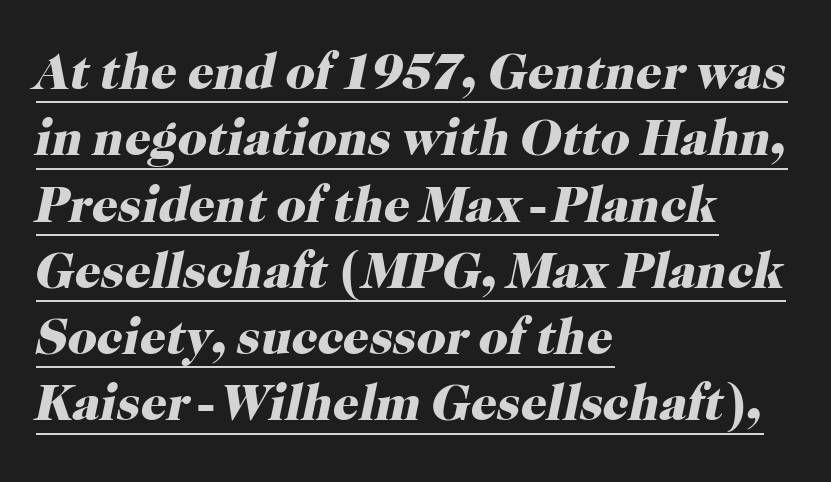
Reading down the block, your eye returns to a fixed left position each line. Honestly, the underline is the first thing you notice here. In terms of posture, this sample is oblique. Yep, those are serifs on the letters.
